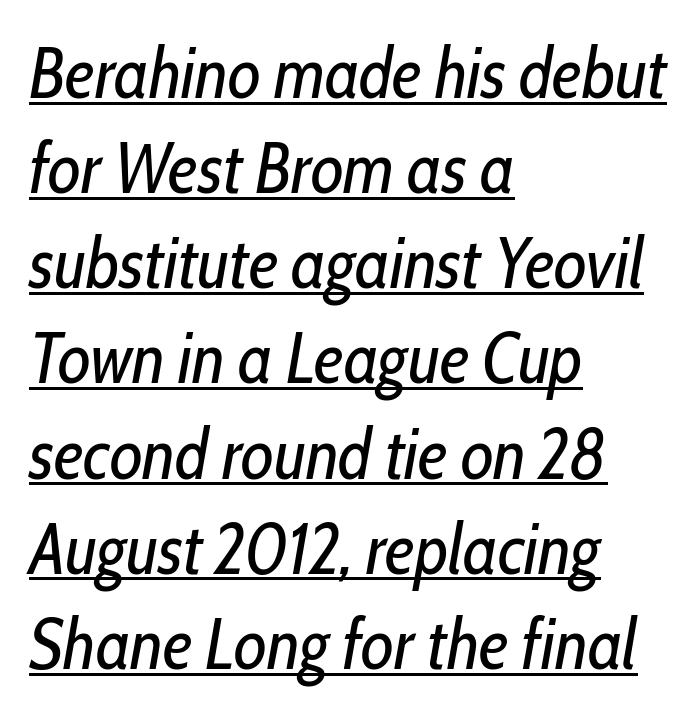
The line-height multiplier appears to be the usual default. Here the designer chose a conventional face with non-uniform glyph widths. Line beginnings align vertically; line endings do not. The font sits on the lighter half of the weight spectrum, regular included. Does the lettering tilt? It does — this is italic.
